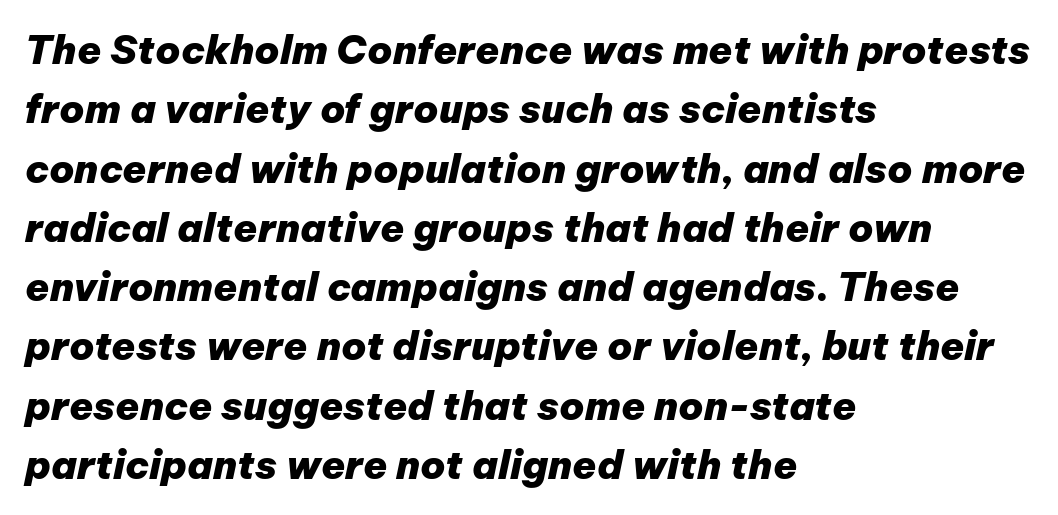
The image shows 39 px heavy type, italic (leaning right); set left-aligned, normal line spacing (1.52x), normal letter spacing, not underlined; low stroke contrast and a medium x-height.
